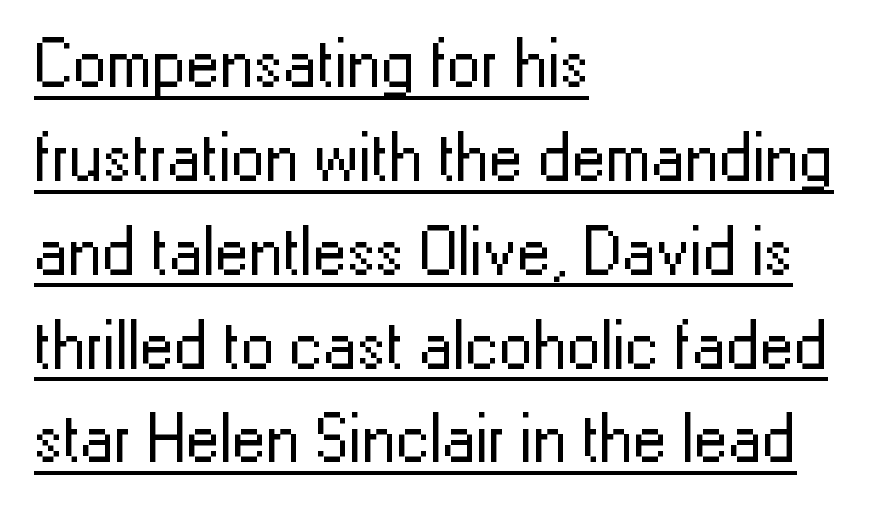
Upright lettering throughout. The passage shown is not bold in any degree. Glance below the letters and you will spot a drawn line. In terms of leading, this rendering sits right in the middle. Note: no serifs on the glyphs.
